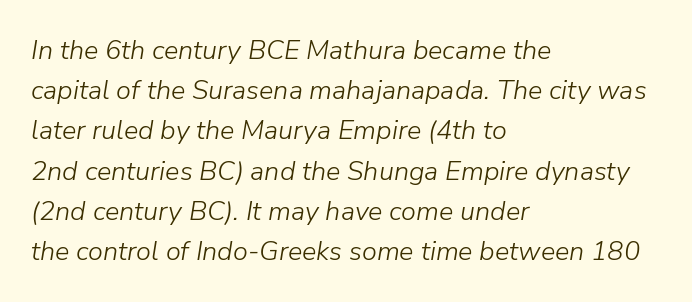
Q: Is the text bold? A: No.
Q: Is the text italic (slanted)? A: Yes, it leans right by about 9 degrees.
Q: Is the text underlined? A: No.
Q: How is the paragraph aligned? A: Left-aligned.
Q: Is the spacing between letters normal or unusually wide? A: Normal.
Q: Is the spacing between lines tight, normal or loose? A: Normal.
